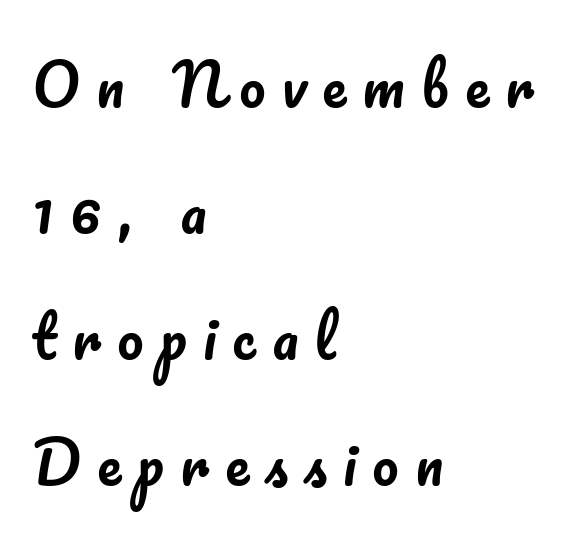
{"width": "normal", "stroke_contrast": "low", "x_height": "small", "monospaced": "no", "underline": "no", "align": "left", "line_spacing": "loose", "line_spacing_ratio": 2.17, "letter_spacing": "wide", "letter_spacing_em": 0.28, "glyph_px": 58}
